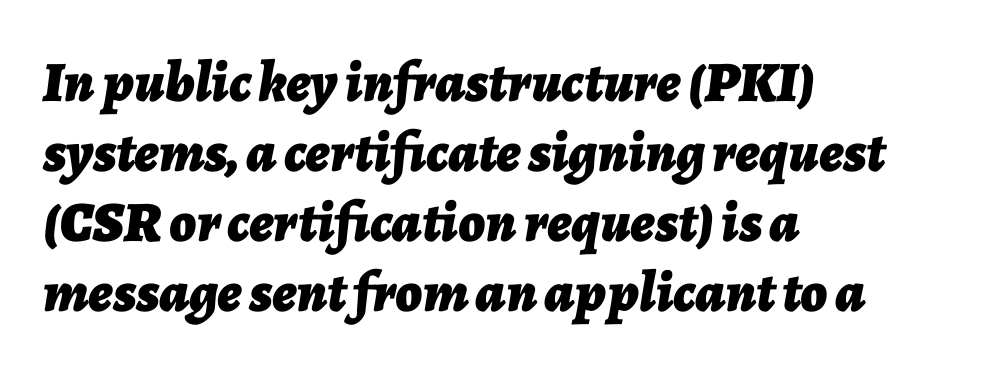
The image shows 57 px bold type, italic (leaning right); set left-aligned, line spacing 1.23x, normal letter spacing, not underlined; low stroke contrast and a medium x-height.
